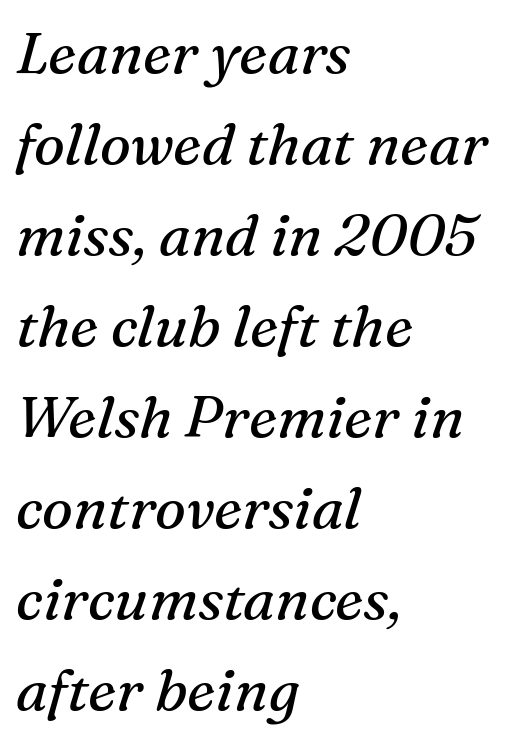
The image shows 58 px regular-weight serif type, italic (leaning right); set left-aligned, normal line spacing (1.57x), normal letter spacing, not underlined; medium stroke contrast and a medium x-height.
